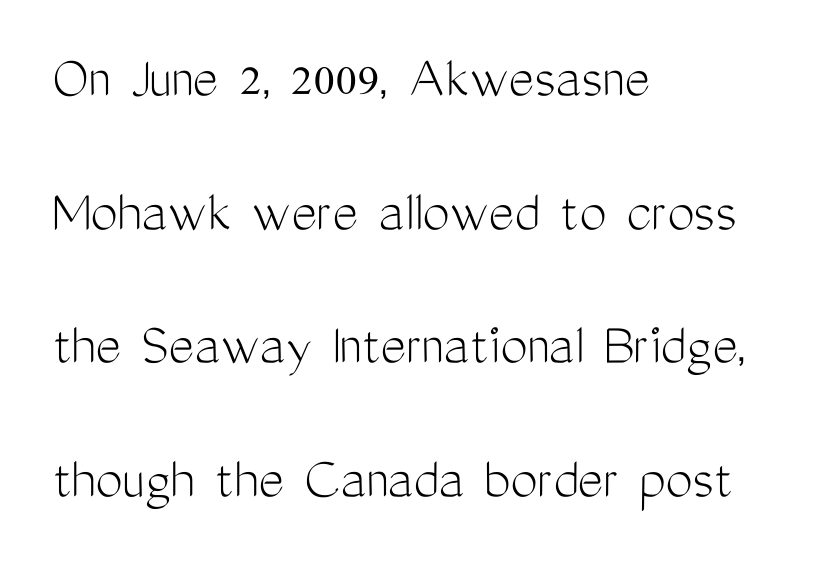
You could call the tracking neutral — neither tight nor loose. Widely set lines give the paragraph a tall, airy silhouette. This rendering features lettering with no underline. No feet cap the strokes, marking this as sans-serif type. The lettering stays uniformly vertical, giving the passage a roman look.
